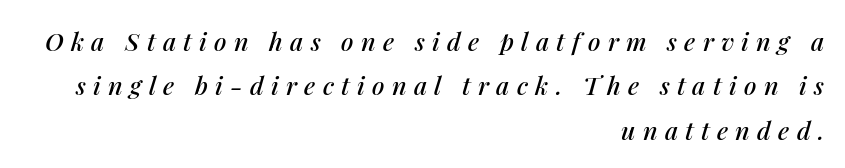
Q: Is the text italic (slanted)? A: Yes, it leans right by about 14 degrees.
Q: Is the text underlined? A: No.
Q: How is the paragraph aligned? A: Right-aligned.
Q: Is the spacing between letters normal or unusually wide? A: Unusually wide.
